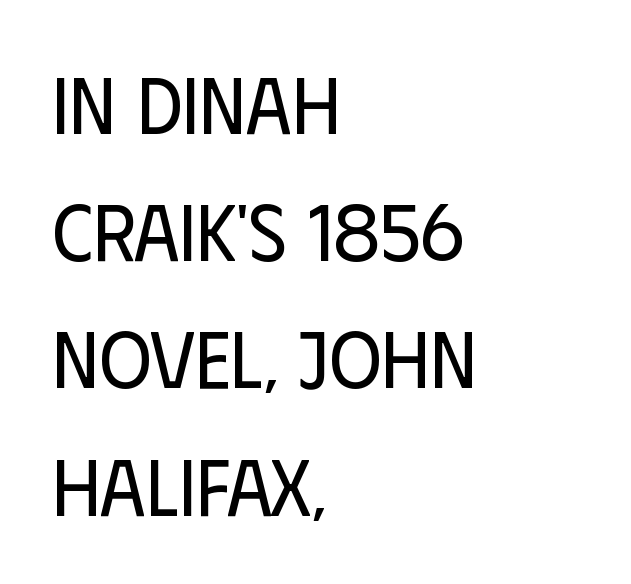
The image shows 80 px regular-weight, condensed sans-serif type, upright; set left-aligned, normal line spacing (1.59x), normal letter spacing, not underlined; low stroke contrast and a large x-height.
